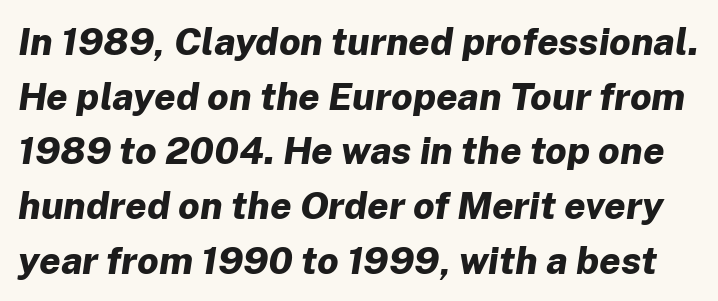
The image shows 38 px bold type, italic (leaning right); set normal line spacing (1.44x), normal letter spacing, not underlined; low stroke contrast and a medium x-height.
